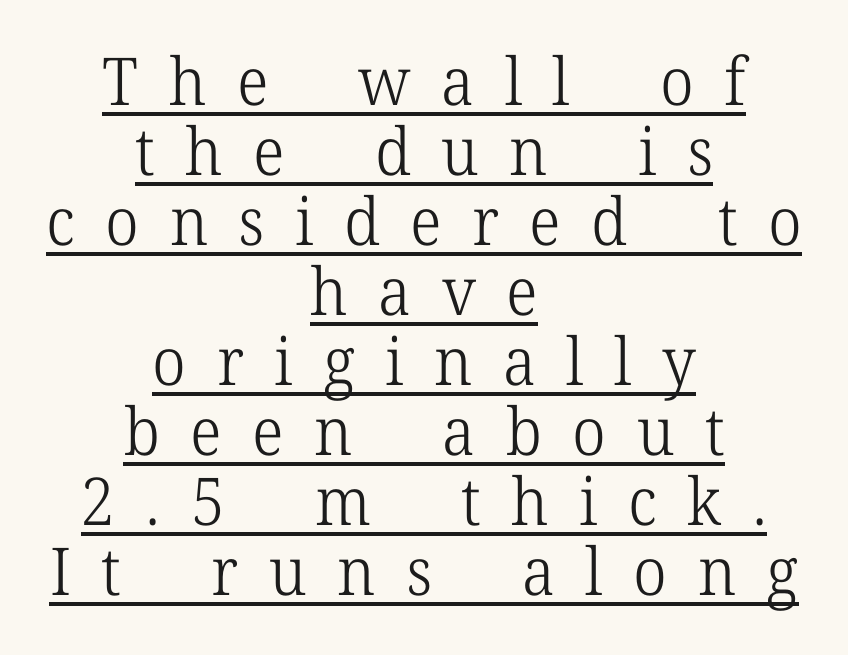
{"serif": "yes", "italic": "no", "bold": "no", "weight": "light", "width": "normal", "stroke_contrast": "low", "x_height": "medium", "monospaced": "no", "underline": "yes", "align": "center", "line_spacing": "tight", "line_spacing_ratio": 1.06, "letter_spacing": "wide", "letter_spacing_em": 0.46, "glyph_px": 66}
